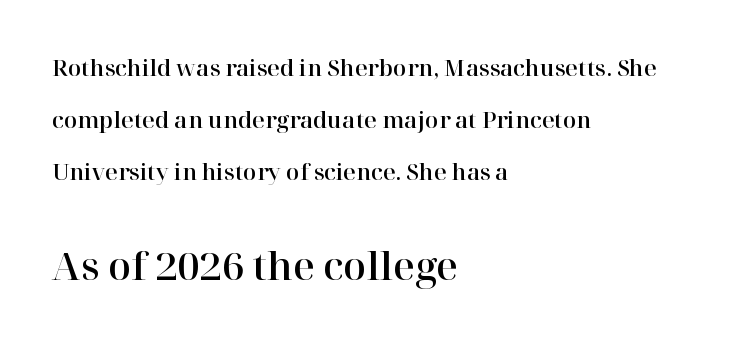
Q: Is the text italic (slanted)? A: No, it is upright.
Q: Is the typeface a serif or a sans-serif typeface? A: Serif.
Q: Is the text underlined? A: No.
Q: How is the paragraph aligned? A: Left-aligned.
Q: Is the spacing between letters normal or unusually wide? A: Normal.
Q: Is the spacing between lines tight, normal or loose? A: Loose.
Q: Which block of text is set in a larger size, the first (top) or the second (bottom)? A: The second (bottom) one.
Q: Width (condensed, normal, or wide)? A: Normal.
Q: Stroke contrast? A: High.
Q: x-height? A: Medium.
Q: Monospaced? A: No.
